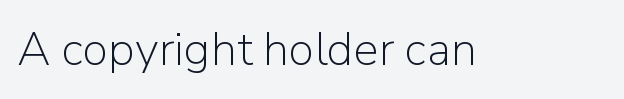
{"serif": "no", "italic": "no", "bold": "no", "weight": "light", "width": "normal", "stroke_contrast": "low", "x_height": "medium", "monospaced": "no", "underline": "no", "letter_spacing": "normal", "letter_spacing_em": 0.0, "glyph_px": 47}
